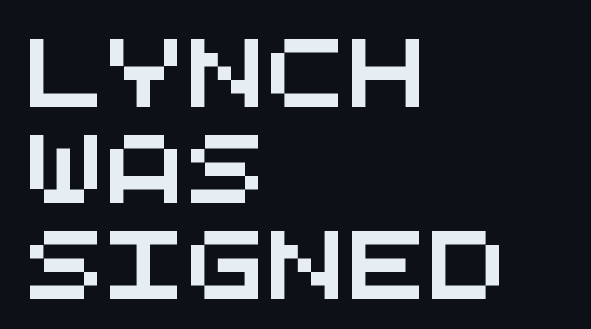
{"serif": "no", "width": "wide", "stroke_contrast": "medium", "x_height": "large", "monospaced": "yes", "underline": "no", "align": "left", "line_spacing": "normal", "line_spacing_ratio": 1.43, "letter_spacing": "normal", "letter_spacing_em": 0.0, "glyph_px": 67}
